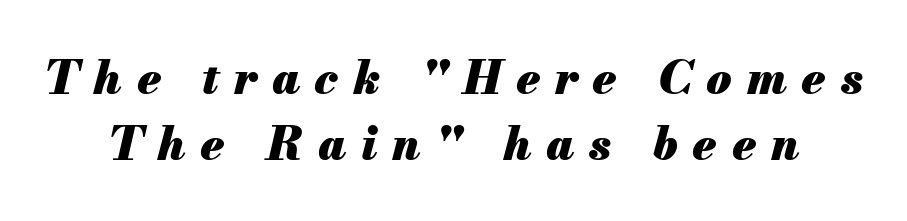
Q: Is the text bold? A: Yes.
Q: Is the text italic (slanted)? A: Yes, it leans right by about 13 degrees.
Q: Is the text underlined? A: No.
Q: Is the spacing between letters normal or unusually wide? A: Unusually wide.
Q: Is the spacing between lines tight, normal or loose? A: Normal.
Q: Width (condensed, normal, or wide)? A: Normal.
Q: Stroke contrast? A: Medium.
Q: x-height? A: Small.
Q: Monospaced? A: No.
